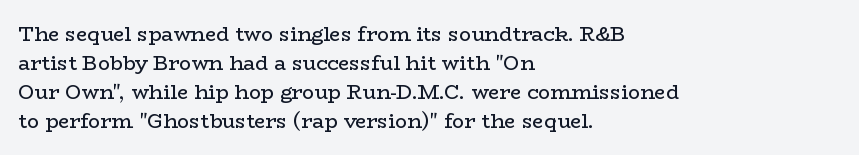
The image shows 20 px text type, upright; set left-aligned, normal line spacing (1.45x), normal letter spacing, not underlined.
